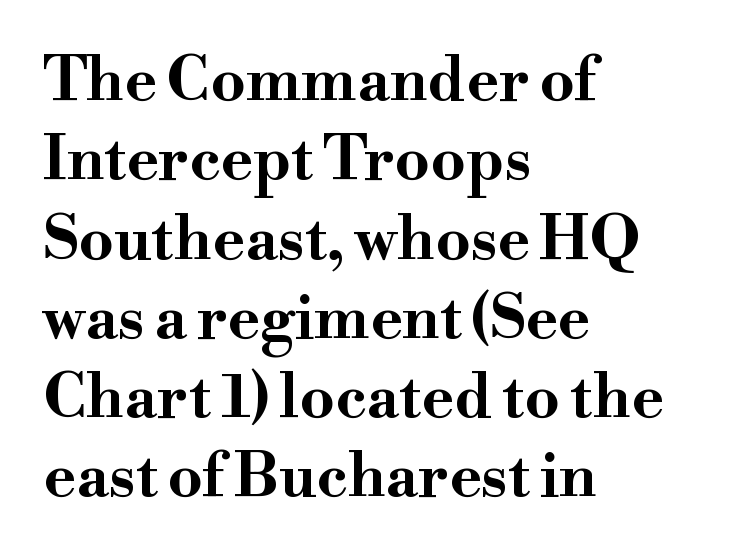
Each line starts at the same left margin while the right side varies. Rule under the text: the space is simply empty. Stroke terminals: seriffed. Italic: no, the glyphs are upright roman. The face used here is rendered with its standard letterfit.
